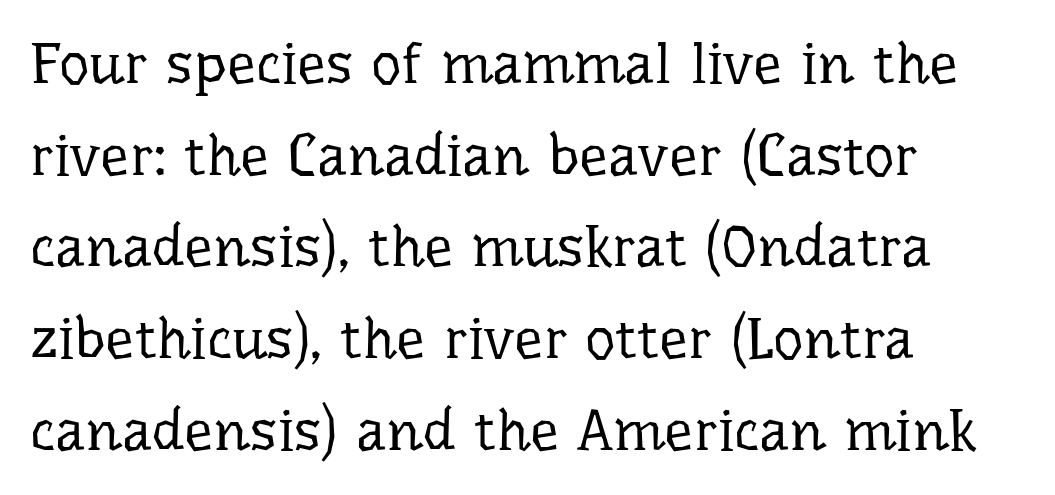
Note the varied advance widths — an 'i' is clearly narrower than an 'm'. This is not heavy type; no bold has been used. Line spacing here is normal. Underlining? Definitely not there. What stands out about the letter spacing? Nothing — it is the standard amount.
